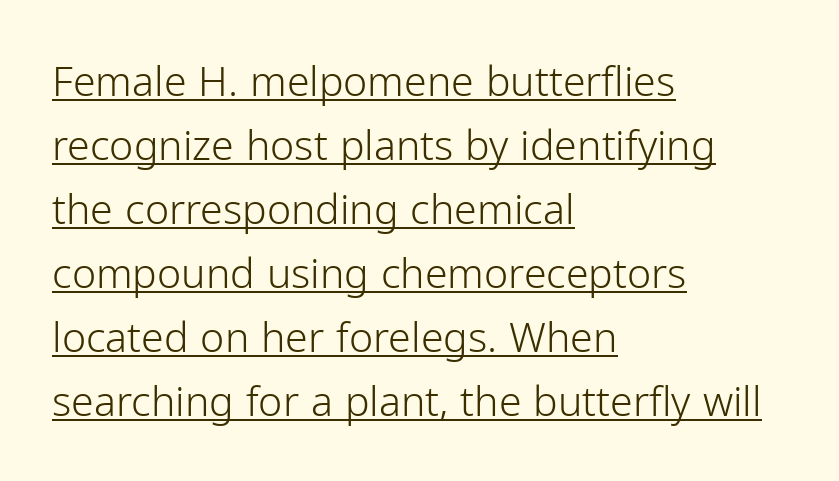
The image shows 41 px light sans-serif type, upright; set left-aligned, normal line spacing (1.56x), normal letter spacing, underlined; low stroke contrast and a medium x-height.
